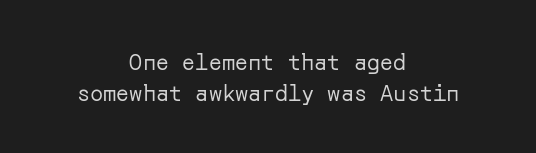
The image shows 22 px text type, upright; set centered, normal line spacing (1.43x), normal letter spacing, not underlined.
